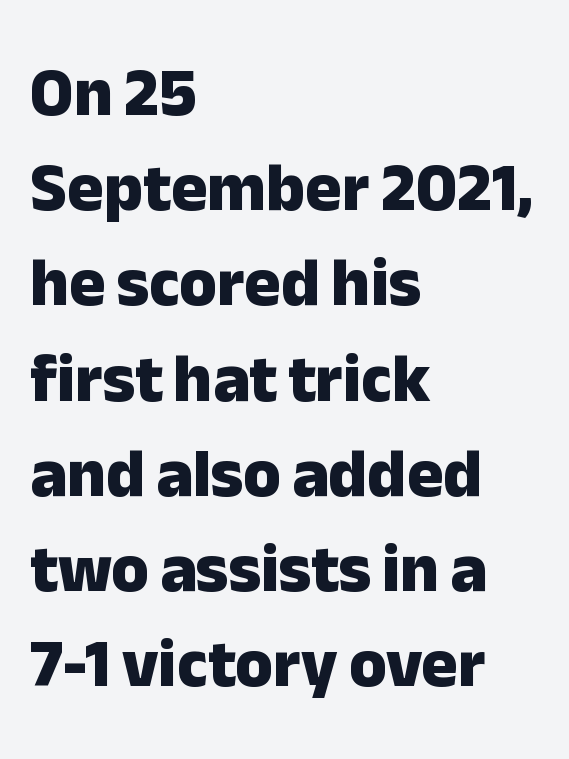
Q: Is the text bold? A: Yes.
Q: Is the text italic (slanted)? A: No, it is upright.
Q: Is the typeface a serif or a sans-serif typeface? A: Sans-serif.
Q: Is the text underlined? A: No.
Q: How is the paragraph aligned? A: Left-aligned.
Q: Is the spacing between letters normal or unusually wide? A: Normal.
Q: Is the spacing between lines tight, normal or loose? A: Normal.
Q: Width (condensed, normal, or wide)? A: Normal.
Q: Stroke contrast? A: Low.
Q: x-height? A: Medium.
Q: Monospaced? A: No.
